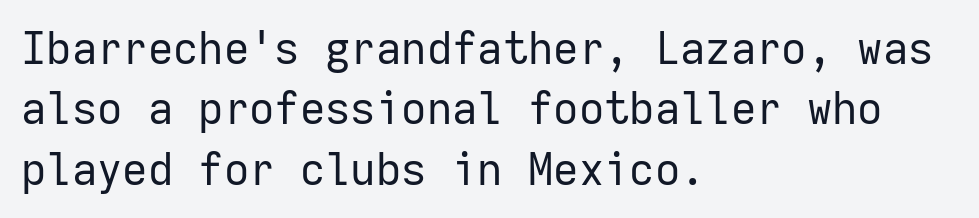
The image shows 44 px regular-weight sans-serif type, upright, monospaced; set left-aligned, normal line spacing (1.37x), normal letter spacing, not underlined; low stroke contrast and a medium x-height.
